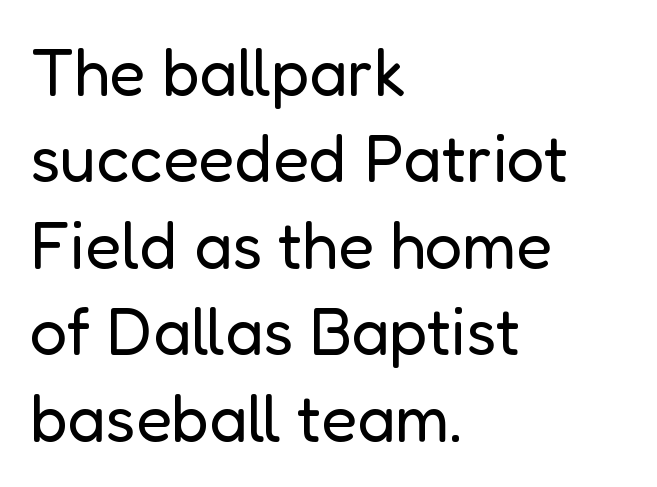
Q: Is the text bold? A: No.
Q: Is the text italic (slanted)? A: No, it is upright.
Q: Is the typeface a serif or a sans-serif typeface? A: Sans-serif.
Q: Is the text underlined? A: No.
Q: How is the paragraph aligned? A: Left-aligned.
Q: Is the spacing between letters normal or unusually wide? A: Normal.
Q: Is the spacing between lines tight, normal or loose? A: Normal.
Q: Width (condensed, normal, or wide)? A: Normal.
Q: Stroke contrast? A: Low.
Q: x-height? A: Medium.
Q: Monospaced? A: No.
